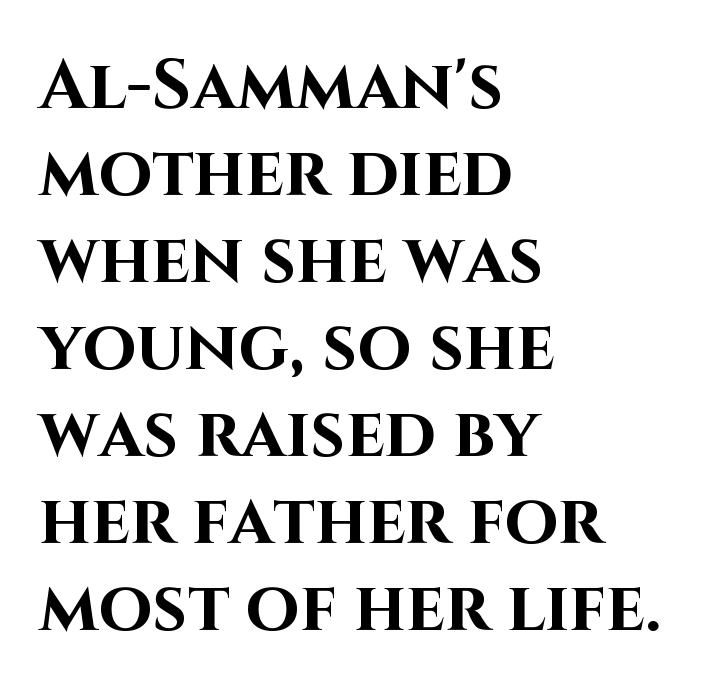
Q: Is the text bold? A: Yes.
Q: Is the text italic (slanted)? A: No, it is upright.
Q: Is the typeface a serif or a sans-serif typeface? A: Sans-serif.
Q: Is the text underlined? A: No.
Q: How is the paragraph aligned? A: Left-aligned.
Q: Is the spacing between letters normal or unusually wide? A: Normal.
Q: Is the spacing between lines tight, normal or loose? A: Normal.
Q: Width (condensed, normal, or wide)? A: Normal.
Q: Stroke contrast? A: High.
Q: x-height? A: Large.
Q: Monospaced? A: No.
